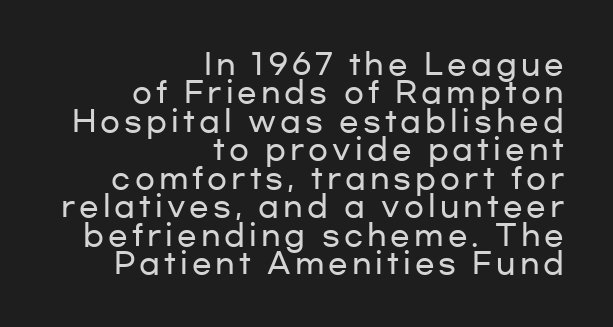
The image shows 29 px wide sans-serif type, upright; set right-aligned, tight line spacing (0.98x), not underlined; low stroke contrast and a medium x-height.
